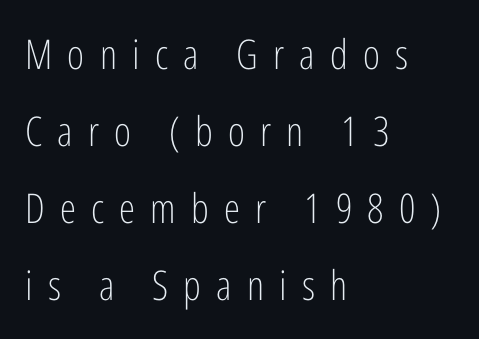
Nothing sits at the stroke ends, so this counts as sans-serif. These lines stack with their left ends in a neat column. Rule under the text: the space is simply empty. Vertical stems look standard width or narrower in stroke.
